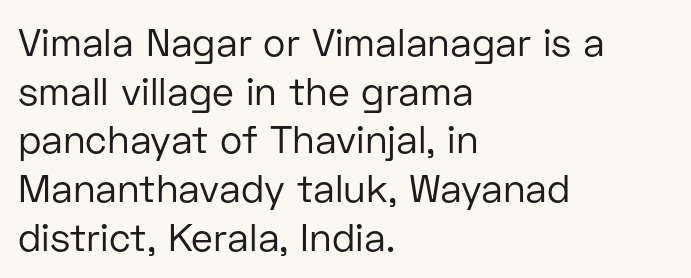
The image shows 38 px regular-weight sans-serif type, upright; set left-aligned, normal line spacing (1.28x), normal letter spacing, not underlined; low stroke contrast and a medium x-height.
